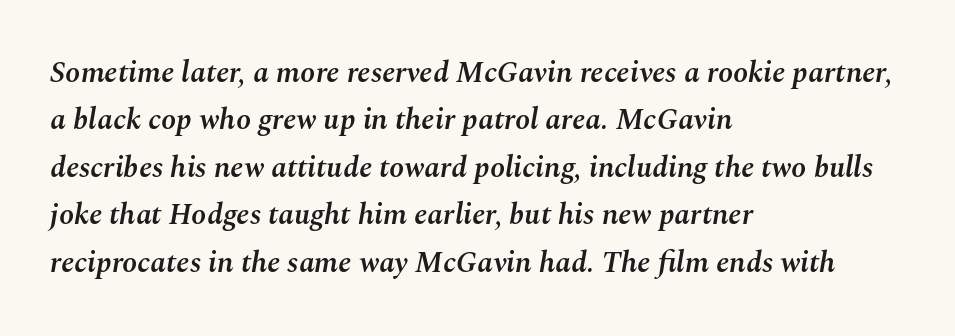
Q: Is the text bold? A: Semi-bold.
Q: Is the text italic (slanted)? A: Yes, it leans right by about 10 degrees.
Q: Is the text underlined? A: No.
Q: How is the paragraph aligned? A: Left-aligned.
Q: Is the spacing between letters normal or unusually wide? A: Normal.
Q: Is the spacing between lines tight, normal or loose? A: Normal.
Q: Width (condensed, normal, or wide)? A: Normal.
Q: Stroke contrast? A: Medium.
Q: x-height? A: Medium.
Q: Monospaced? A: No.
